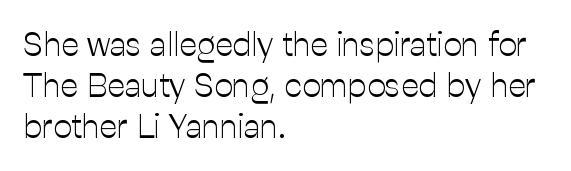
Q: Is the text bold? A: No.
Q: Is the text italic (slanted)? A: No, it is upright.
Q: Is the typeface a serif or a sans-serif typeface? A: Sans-serif.
Q: Is the text underlined? A: No.
Q: How is the paragraph aligned? A: Left-aligned.
Q: Is the spacing between letters normal or unusually wide? A: Normal.
Q: Width (condensed, normal, or wide)? A: Normal.
Q: Stroke contrast? A: Low.
Q: x-height? A: Medium.
Q: Monospaced? A: No.
